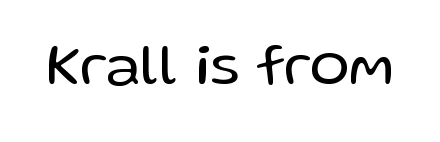
{"serif": "no", "italic": "no", "bold": "no", "weight": "regular", "width": "normal", "stroke_contrast": "low", "x_height": "medium", "monospaced": "no", "underline": "no", "letter_spacing": "normal", "letter_spacing_em": 0.0, "glyph_px": 59}
